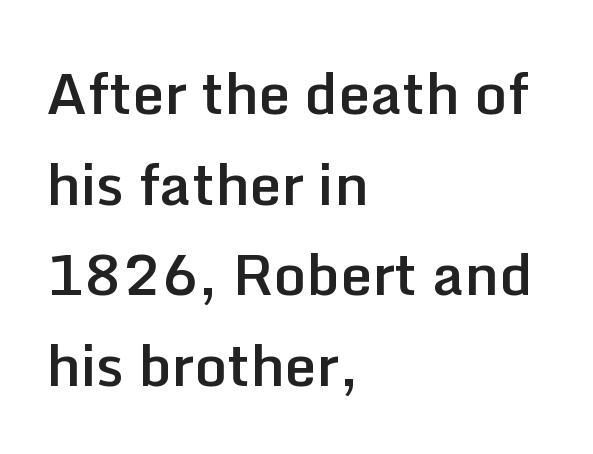
{"serif": "no", "italic": "no", "bold": "semi", "weight": "semibold", "width": "normal", "stroke_contrast": "low", "x_height": "medium", "monospaced": "no", "underline": "no", "align": "left", "line_spacing": "normal", "line_spacing_ratio": 1.59, "letter_spacing": "normal", "letter_spacing_em": 0.0, "glyph_px": 57}
